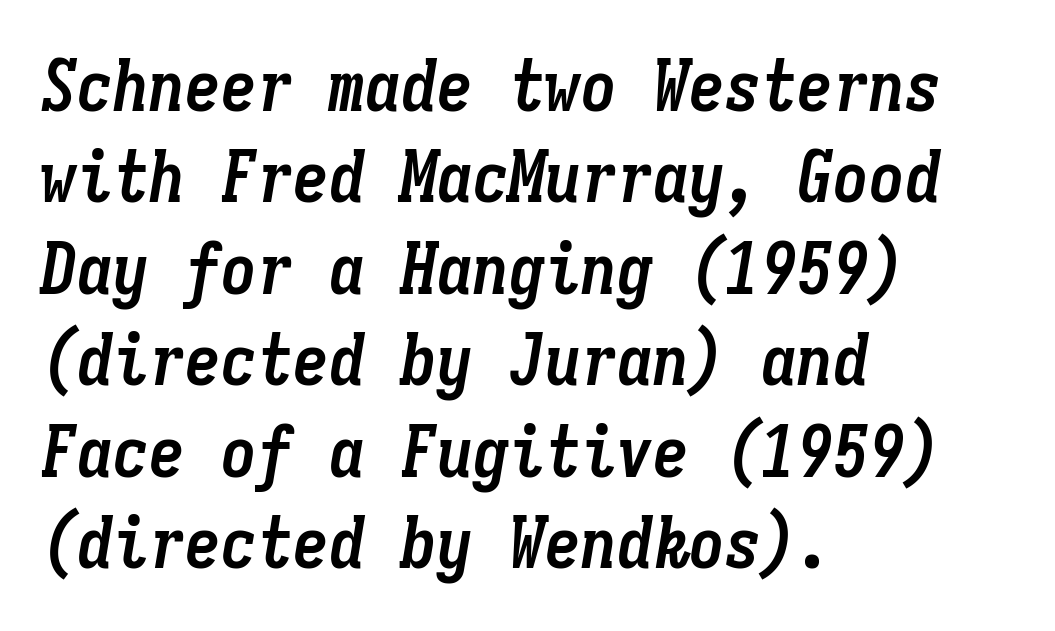
Q: Is the text bold? A: Yes.
Q: Is the text italic (slanted)? A: Yes, it leans right by about 9 degrees.
Q: Is the text underlined? A: No.
Q: How is the paragraph aligned? A: Left-aligned.
Q: Is the spacing between letters normal or unusually wide? A: Normal.
Q: Is the spacing between lines tight, normal or loose? A: Normal.
Q: Width (condensed, normal, or wide)? A: Condensed.
Q: Stroke contrast? A: Low.
Q: x-height? A: Medium.
Q: Monospaced? A: Yes.
